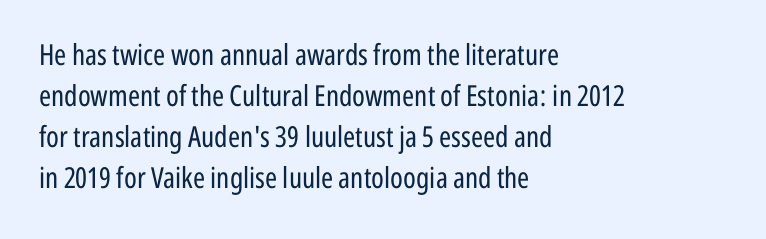
Q: Is the text bold? A: No.
Q: Is the text italic (slanted)? A: No, it is upright.
Q: Is the typeface a serif or a sans-serif typeface? A: Sans-serif.
Q: Is the text underlined? A: No.
Q: How is the paragraph aligned? A: Left-aligned.
Q: Is the spacing between letters normal or unusually wide? A: Normal.
Q: Is the spacing between lines tight, normal or loose? A: Normal.
Q: Width (condensed, normal, or wide)? A: Condensed.
Q: Stroke contrast? A: Low.
Q: x-height? A: Medium.
Q: Monospaced? A: No.
